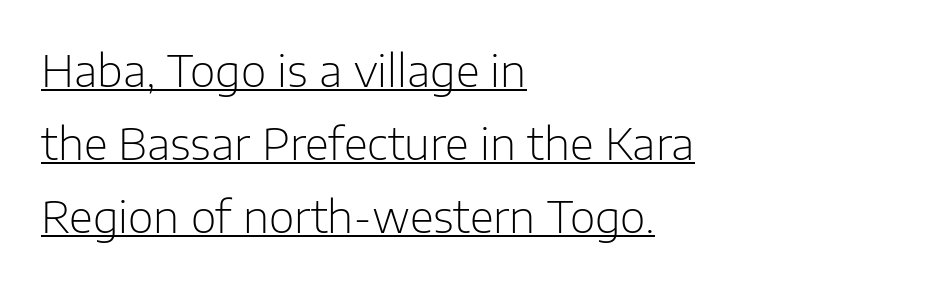
Q: Is the text bold? A: No.
Q: Is the text italic (slanted)? A: No, it is upright.
Q: Is the typeface a serif or a sans-serif typeface? A: Sans-serif.
Q: Is the text underlined? A: Yes.
Q: How is the paragraph aligned? A: Left-aligned.
Q: Is the spacing between letters normal or unusually wide? A: Normal.
Q: Is the spacing between lines tight, normal or loose? A: Normal.
Q: Width (condensed, normal, or wide)? A: Normal.
Q: Stroke contrast? A: Low.
Q: x-height? A: Medium.
Q: Monospaced? A: No.
